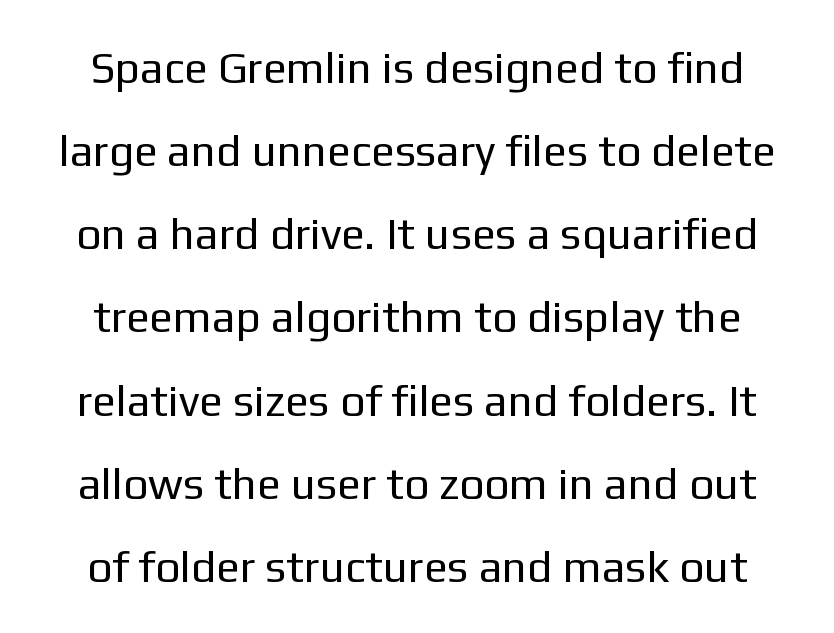
Q: Is the text bold? A: No.
Q: Is the text italic (slanted)? A: No, it is upright.
Q: Is the typeface a serif or a sans-serif typeface? A: Sans-serif.
Q: Is the text underlined? A: No.
Q: Is the spacing between letters normal or unusually wide? A: Normal.
Q: Width (condensed, normal, or wide)? A: Normal.
Q: Stroke contrast? A: Low.
Q: x-height? A: Medium.
Q: Monospaced? A: No.
